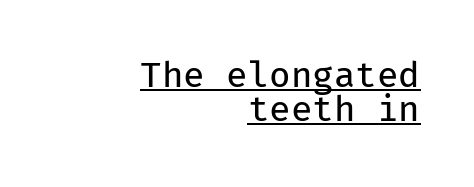
The image shows 35 px regular-weight sans-serif type, upright, monospaced; set right-aligned, tight line spacing (0.98x), normal letter spacing, underlined; low stroke contrast and a medium x-height.
